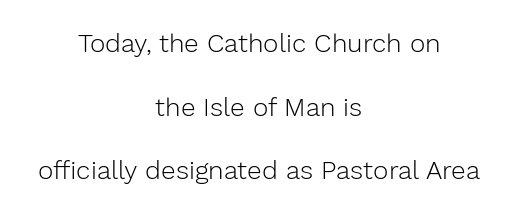
If you drew a line through each stem, it would be perfectly vertical. This sample trades compactness for vertical openness between lines. Caption: multi-line text, centered on the measure. The space beneath each line is pristine and unruled. The letters sit at their default tracking, neither squeezed nor spread. Summary of weight: not heavy and not bold.
